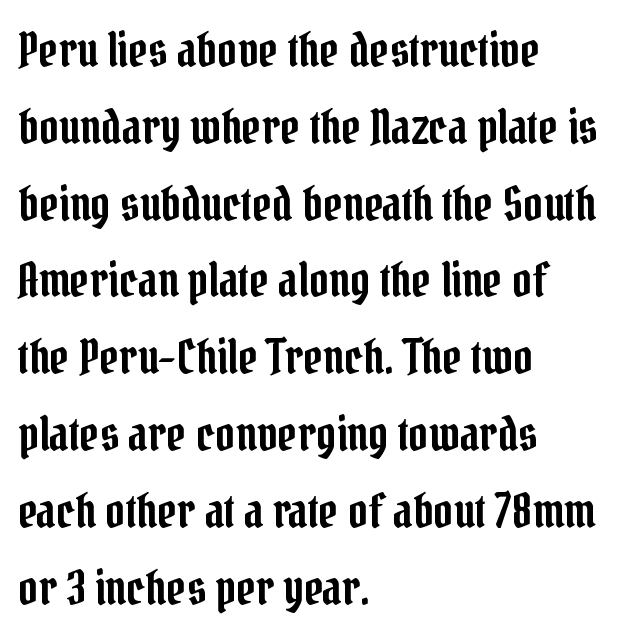
Q: Is the text italic (slanted)? A: No, it is upright.
Q: Is the typeface a serif or a sans-serif typeface? A: Serif.
Q: Is the text underlined? A: No.
Q: How is the paragraph aligned? A: Left-aligned.
Q: Is the spacing between letters normal or unusually wide? A: Normal.
Q: Is the spacing between lines tight, normal or loose? A: Normal.
Q: Width (condensed, normal, or wide)? A: Condensed.
Q: Stroke contrast? A: Low.
Q: x-height? A: Medium.
Q: Monospaced? A: No.
